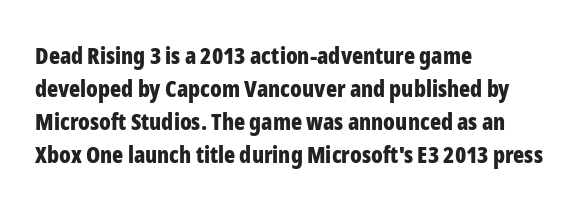
Q: Is the text bold? A: Yes.
Q: Is the text italic (slanted)? A: No, it is upright.
Q: Is the text underlined? A: No.
Q: How is the paragraph aligned? A: Left-aligned.
Q: Is the spacing between letters normal or unusually wide? A: Normal.
Q: Is the spacing between lines tight, normal or loose? A: Normal.
